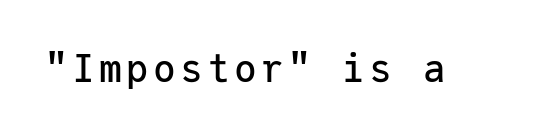
{"serif": "no", "italic": "no", "width": "normal", "stroke_contrast": "low", "x_height": "medium", "monospaced": "yes", "underline": "no", "glyph_px": 38}
